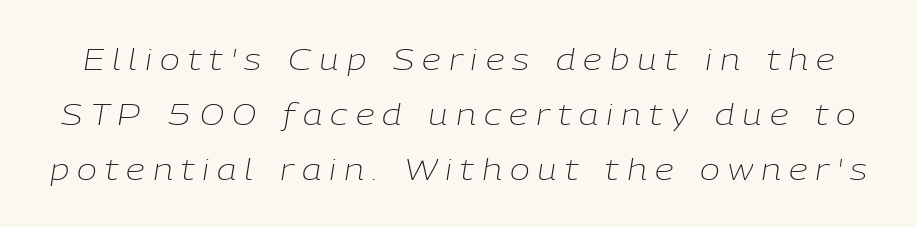
The image shows 30 px light type, italic (leaning right); set line spacing 1.83x, unusually wide letter spacing (+0.27 em), not underlined; low stroke contrast and a medium x-height.
